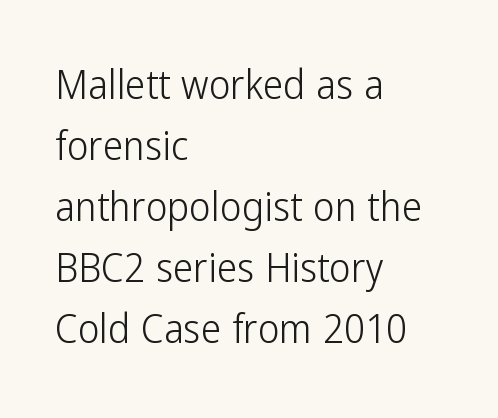
The image shows 41 px light, condensed sans-serif type, upright; set left-aligned, normal line spacing (1.49x), normal letter spacing, not underlined; low stroke contrast and a medium x-height.
